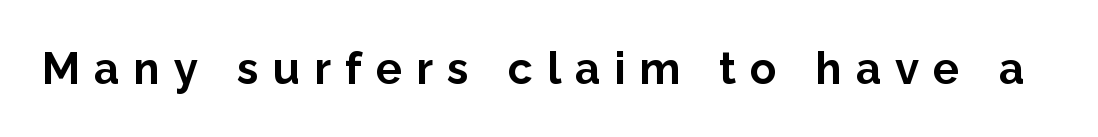
Display-style spreading of the glyphs; the letterfit is very open. The face used here is a sans, in the tradition of grotesques and geometrics. Do the characters align in a grid? No, the font is proportional. Beneath every word, the page is bare.
